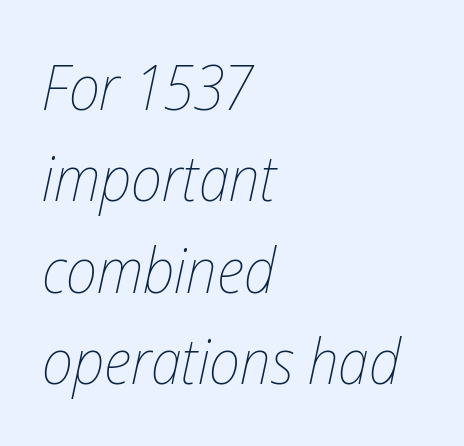
Q: Is the text bold? A: No.
Q: Is the text italic (slanted)? A: Yes, it leans right by about 12 degrees.
Q: Is the text underlined? A: No.
Q: How is the paragraph aligned? A: Left-aligned.
Q: Is the spacing between letters normal or unusually wide? A: Normal.
Q: Is the spacing between lines tight, normal or loose? A: Normal.
Q: Width (condensed, normal, or wide)? A: Condensed.
Q: Stroke contrast? A: Low.
Q: x-height? A: Medium.
Q: Monospaced? A: No.
